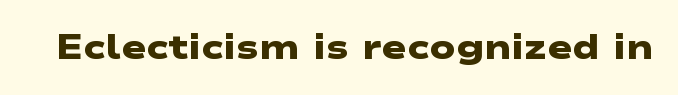
Note: no serifs on the glyphs. The type is set solid horizontally, with unmodified tracking. Looks like regular typesetting: each glyph gets only the width it needs. Descender tails drop into unmarked territory. Does the weight exceed regular? Yes, all the way to bold.
